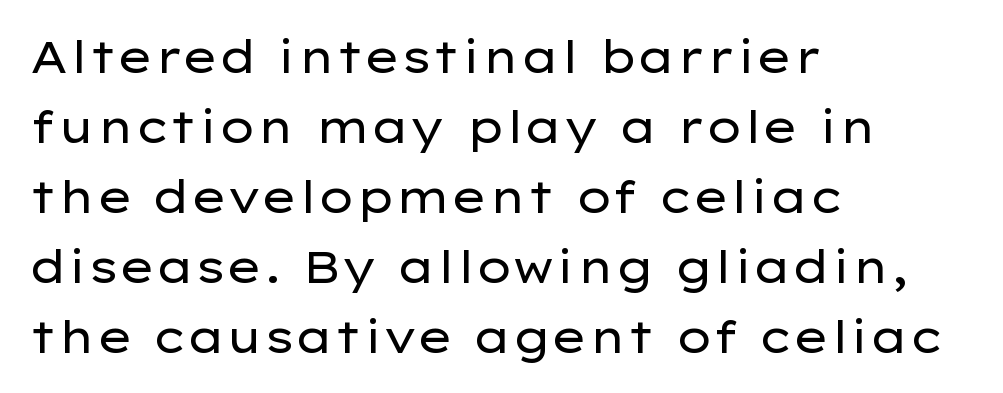
Q: Is the text bold? A: No.
Q: Is the text italic (slanted)? A: No, it is upright.
Q: Is the typeface a serif or a sans-serif typeface? A: Sans-serif.
Q: Is the text underlined? A: No.
Q: How is the paragraph aligned? A: Left-aligned.
Q: Is the spacing between letters normal or unusually wide? A: Normal.
Q: Is the spacing between lines tight, normal or loose? A: Normal.
Q: Width (condensed, normal, or wide)? A: Wide.
Q: Stroke contrast? A: Low.
Q: x-height? A: Medium.
Q: Monospaced? A: No.
